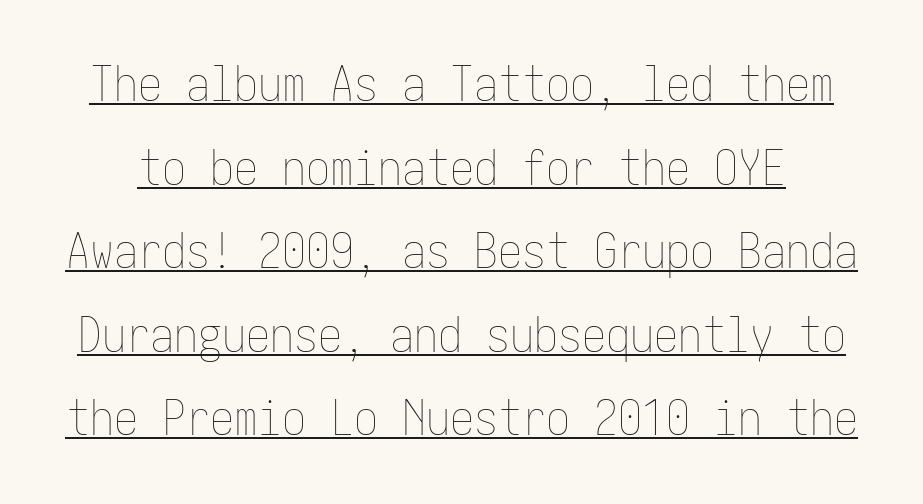
Q: Is the text bold? A: No.
Q: Is the text italic (slanted)? A: No, it is upright.
Q: Is the text underlined? A: Yes.
Q: Is the spacing between letters normal or unusually wide? A: Normal.
Q: Width (condensed, normal, or wide)? A: Condensed.
Q: Stroke contrast? A: Low.
Q: x-height? A: Medium.
